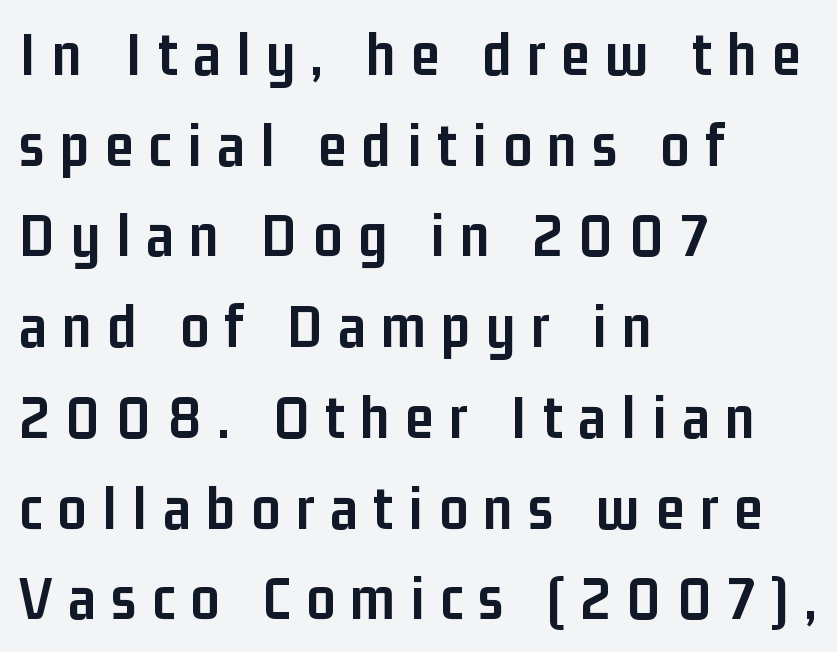
{"serif": "no", "italic": "no", "bold": "yes", "weight": "semibold", "width": "condensed", "stroke_contrast": "low", "x_height": "medium", "monospaced": "no", "underline": "no", "align": "left", "line_spacing": "normal", "line_spacing_ratio": 1.44, "letter_spacing": "wide", "letter_spacing_em": 0.25, "glyph_px": 63}
